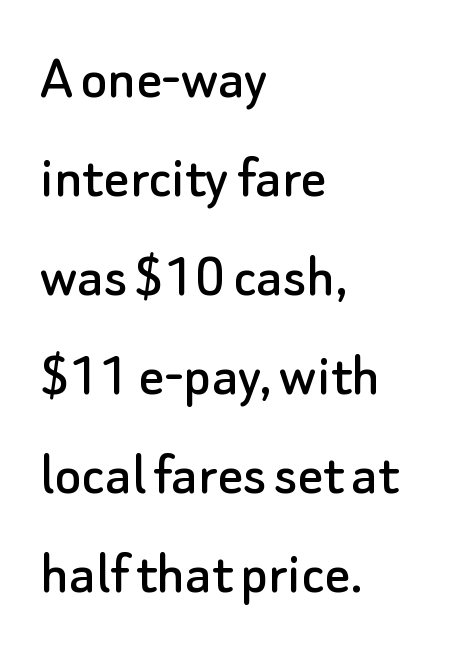
Short and long lines alike share a common starting point at left. Nothing sits at the stroke ends, so this counts as sans-serif. Proportional: the letters do not fall into vertical columns. Vertical strokes here are truly vertical. Nobody touched the tracking dial on this one. This block has exactly the height ordinary leading produces.
